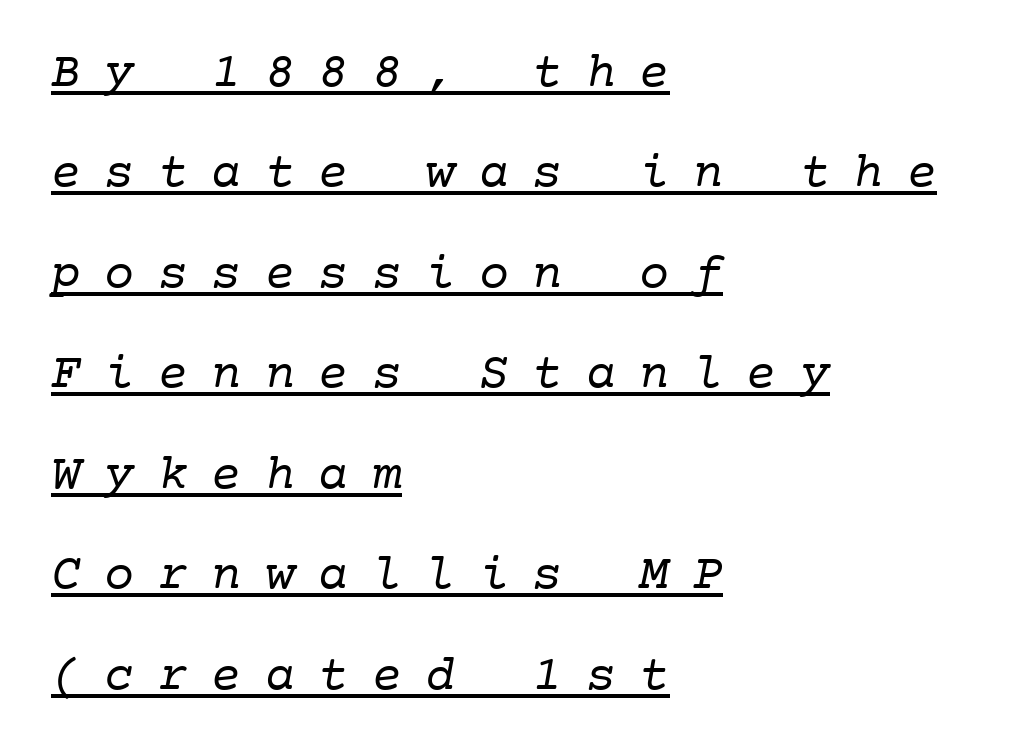
The lines in this sample share a left origin and differ only in where they stop. Honestly, the rows look like they've been pulled way apart. Fixed-width glyphs throughout — classic coding-font behaviour. Does extra space separate the letters? Yes, quite a lot of it.
